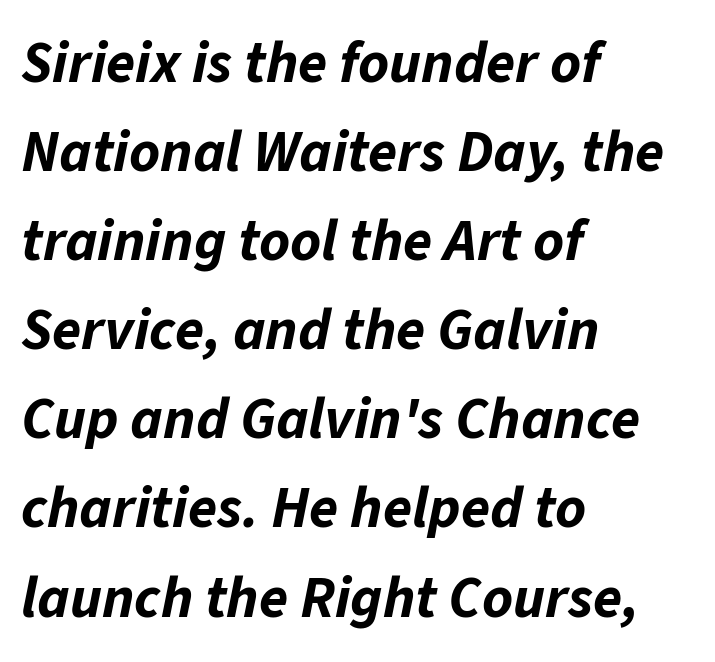
The image shows 59 px bold type, italic (leaning right); set left-aligned, normal line spacing (1.51x), normal letter spacing, not underlined; low stroke contrast and a medium x-height.
